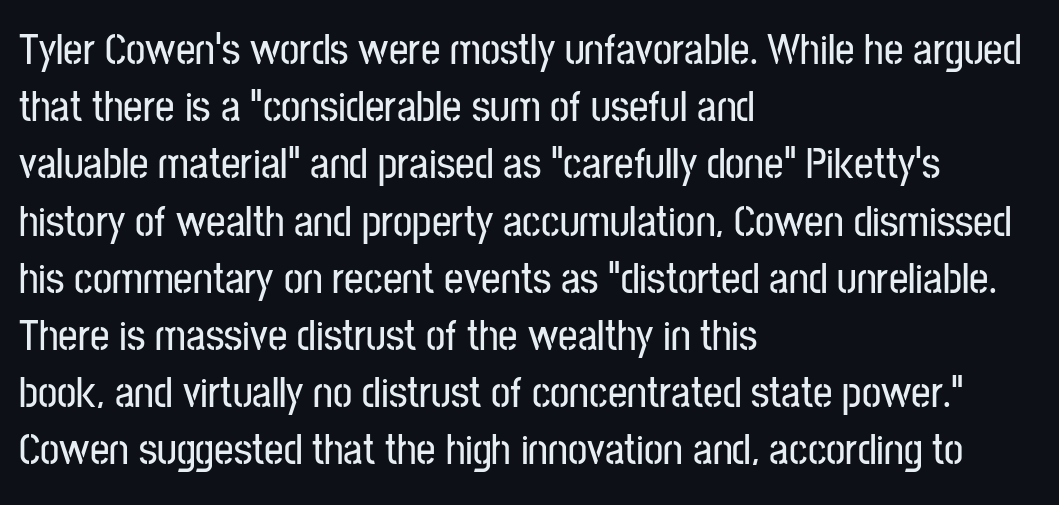
The image shows 43 px condensed sans-serif type, upright; set left-aligned, normal line spacing (1.33x), normal letter spacing, not underlined; low stroke contrast and a medium x-height.
